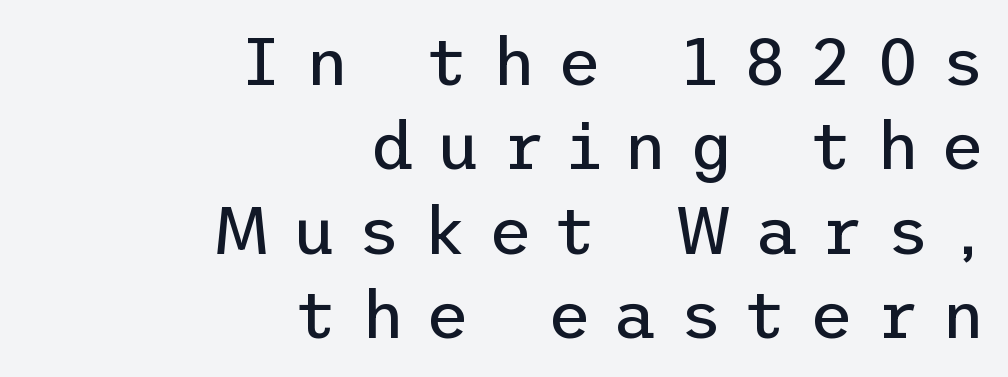
To sum up the face: it is a sans, with no serifs. Layout note: lines flush right. Loose tracking; the words dissolve into strings of separated letters. The typography opts for an upright posture over an oblique one.
